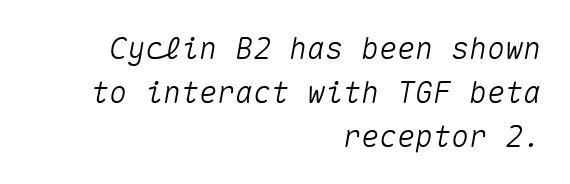
The image shows 30 px text type, italic (leaning right), monospaced; set right-aligned, normal line spacing (1.46x), normal letter spacing, not underlined; medium stroke contrast and a medium x-height.
